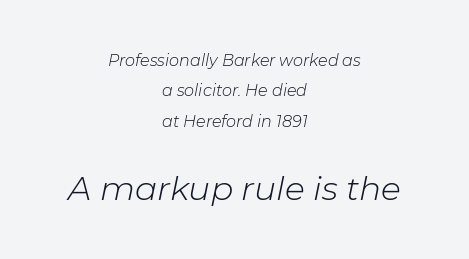
Counters stay open thanks to moderate or lighter strokes. Compared with ordinary roman type, these characters are visibly tilted. A student would call this center alignment; a typographer would say set centered. Each new line begins a long way beneath the previous one. Visually, the bottom section dominates because its glyphs are scaled up. Honestly, the letter spacing is just normal — you wouldn't notice it.
